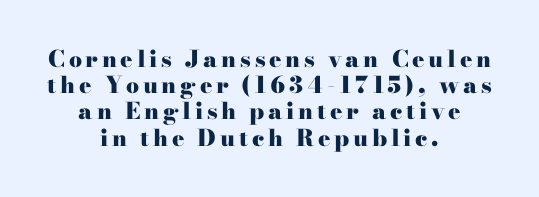
The rendering uses a bold face; every stroke is thick and dark. The block of text is dense from top to bottom, with scant space between rows. Honestly, there is no underline to notice here at all. It's the straight-up-and-down kind of type. In CSS terms this would be text-align: center.
